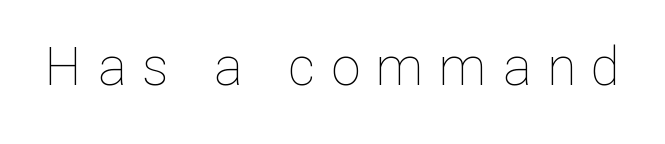
Q: Is the text bold? A: No.
Q: Is the text italic (slanted)? A: No, it is upright.
Q: Is the text underlined? A: No.
Q: Is the spacing between letters normal or unusually wide? A: Unusually wide.
Q: Width (condensed, normal, or wide)? A: Normal.
Q: Stroke contrast? A: Low.
Q: x-height? A: Medium.
Q: Monospaced? A: No.
